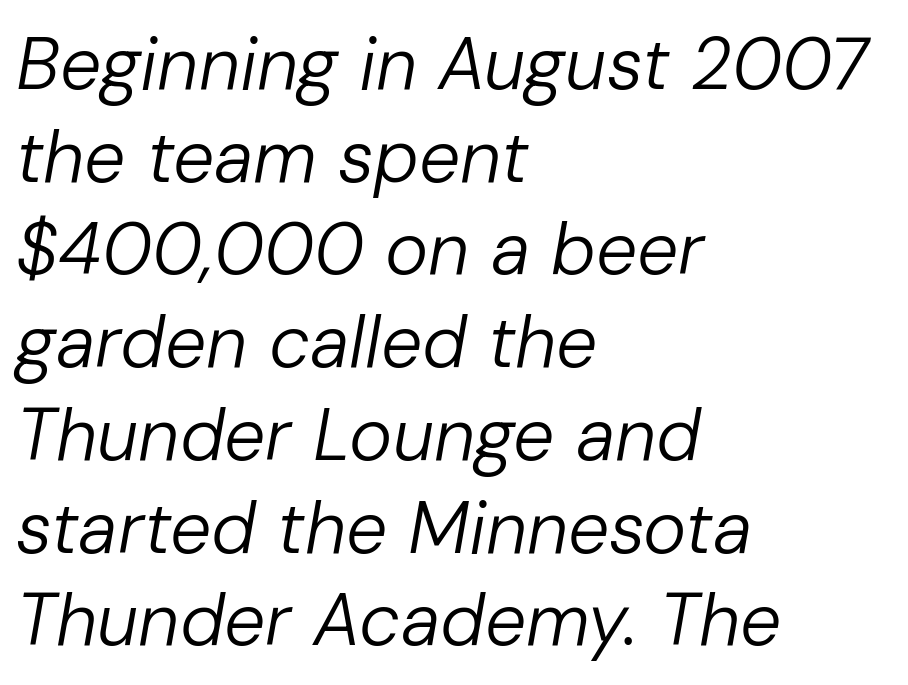
Letters have the restrained weight of plain body copy at most. Students, note that the glyphs here touch the page at normal intervals. One-word summary of the alignment: left. Notice how the stems are inclined rather than vertical — that's the hallmark of italics. The rendering uses natural spacing where letterforms have individual widths.
